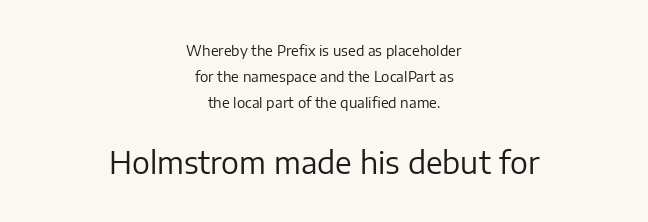
Q: Is the text bold? A: No.
Q: Is the text italic (slanted)? A: No, it is upright.
Q: Is the typeface a serif or a sans-serif typeface? A: Sans-serif.
Q: Is the text underlined? A: No.
Q: How is the paragraph aligned? A: Centered.
Q: Is the spacing between letters normal or unusually wide? A: Normal.
Q: Which block of text is set in a larger size, the first (top) or the second (bottom)? A: The second (bottom) one.
Q: Width (condensed, normal, or wide)? A: Normal.
Q: Stroke contrast? A: Low.
Q: x-height? A: Medium.
Q: Monospaced? A: No.
